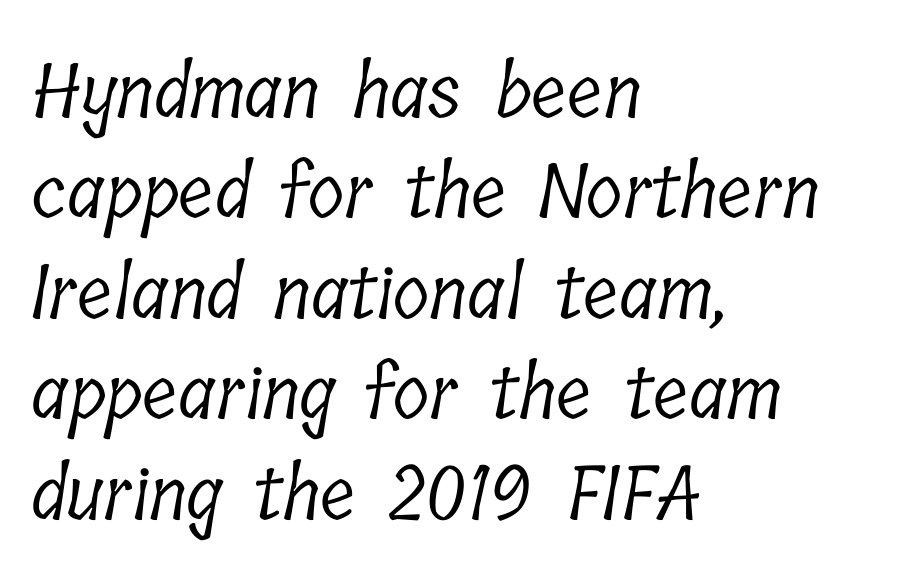
The image shows 75 px light, condensed serif type; set left-aligned, normal line spacing (1.34x), normal letter spacing, not underlined; low stroke contrast and a medium x-height.
